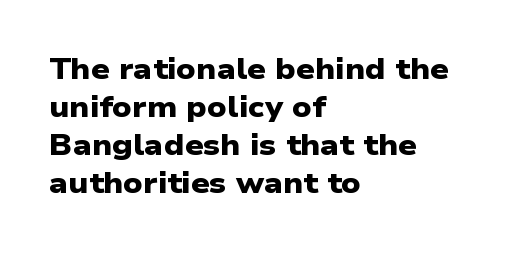
{"serif": "no", "bold": "yes", "weight": "heavy", "width": "wide", "stroke_contrast": "low", "x_height": "medium", "monospaced": "no", "underline": "no", "align": "left", "line_spacing": "normal", "line_spacing_ratio": 1.31, "letter_spacing": "normal", "letter_spacing_em": 0.0, "glyph_px": 29}
